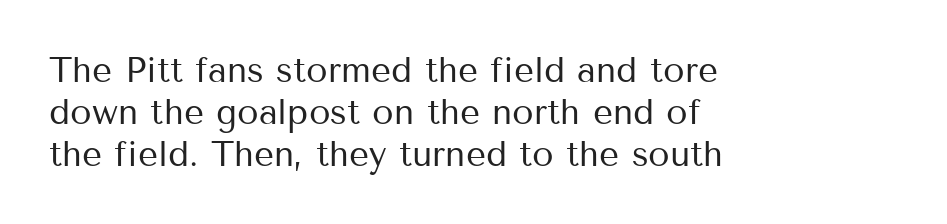
Q: Is the text bold? A: No.
Q: Is the text italic (slanted)? A: No, it is upright.
Q: Is the typeface a serif or a sans-serif typeface? A: Sans-serif.
Q: Is the text underlined? A: No.
Q: How is the paragraph aligned? A: Left-aligned.
Q: Is the spacing between letters normal or unusually wide? A: Normal.
Q: Width (condensed, normal, or wide)? A: Normal.
Q: Stroke contrast? A: Medium.
Q: x-height? A: Medium.
Q: Monospaced? A: No.
